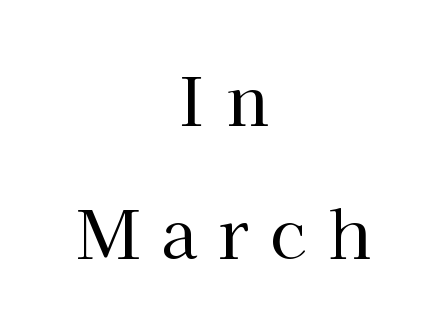
Does extra space separate the letters? Yes, quite a lot of it. Note: serifs present on the glyphs. Nobody drew a line under any word here. Heft: none added — not bold. What's the leading like? Stretched, with rows far apart.
